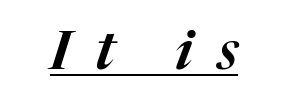
The typography opts for an oblique posture over an upright one. Honestly, the underline is the first thing you notice here. Proportional: the letters do not fall into vertical columns. Short note: letters widely spaced.
